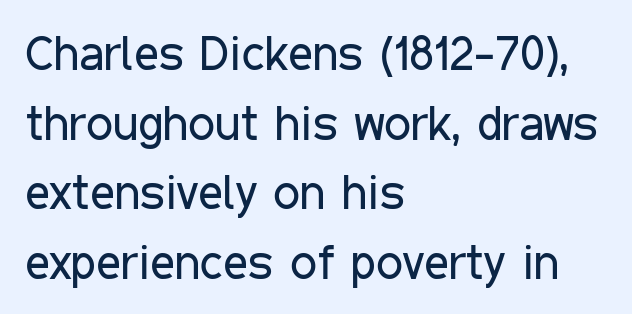
{"serif": "no", "italic": "no", "bold": "no", "weight": "regular", "width": "condensed", "stroke_contrast": "low", "x_height": "medium", "monospaced": "no", "underline": "no", "align": "left", "line_spacing": "normal", "line_spacing_ratio": 1.45, "letter_spacing": "normal", "letter_spacing_em": 0.0, "glyph_px": 48}
